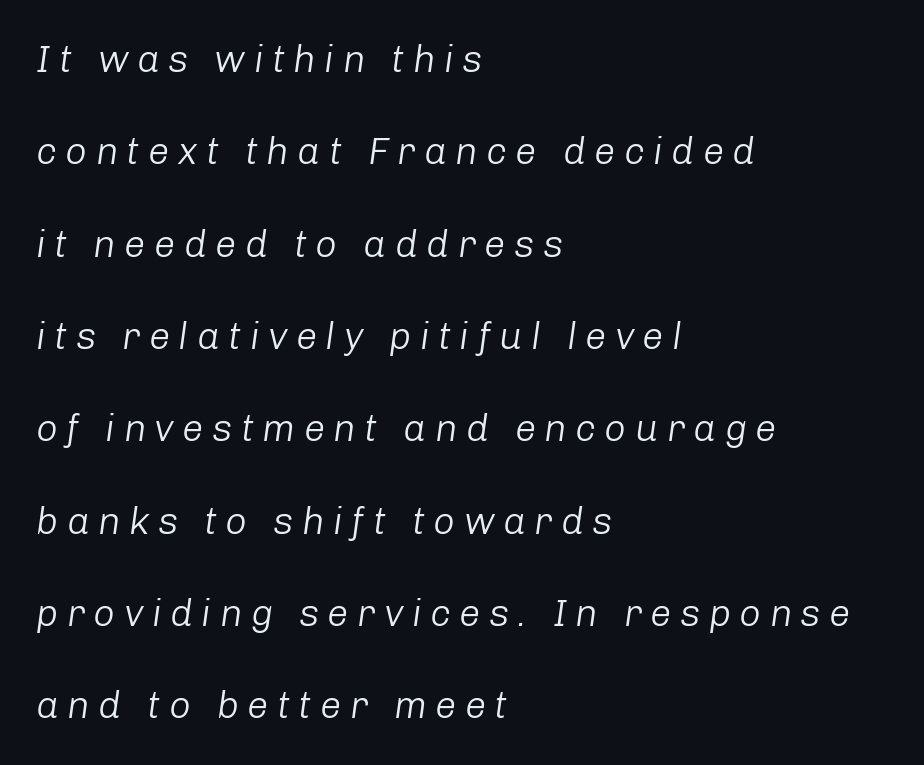
Q: Is the text bold? A: No.
Q: Is the text italic (slanted)? A: Yes, it leans right by about 8 degrees.
Q: Is the text underlined? A: No.
Q: How is the paragraph aligned? A: Left-aligned.
Q: Is the spacing between letters normal or unusually wide? A: Unusually wide.
Q: Is the spacing between lines tight, normal or loose? A: Loose.
Q: Width (condensed, normal, or wide)? A: Normal.
Q: Stroke contrast? A: Low.
Q: x-height? A: Medium.
Q: Monospaced? A: No.
